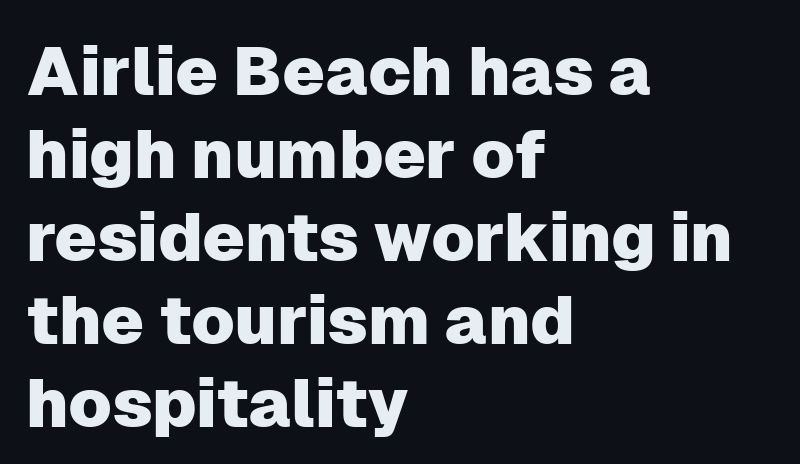
Q: Is the text italic (slanted)? A: No, it is upright.
Q: Is the typeface a serif or a sans-serif typeface? A: Sans-serif.
Q: Is the text underlined? A: No.
Q: How is the paragraph aligned? A: Left-aligned.
Q: Is the spacing between letters normal or unusually wide? A: Normal.
Q: Width (condensed, normal, or wide)? A: Normal.
Q: Stroke contrast? A: Low.
Q: x-height? A: Medium.
Q: Monospaced? A: No.
